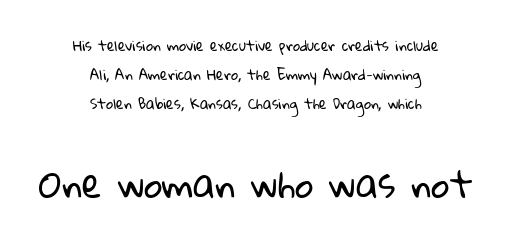
Q: Is the text bold? A: No.
Q: Is the typeface a serif or a sans-serif typeface? A: Sans-serif.
Q: Is the text underlined? A: No.
Q: How is the paragraph aligned? A: Centered.
Q: Is the spacing between letters normal or unusually wide? A: Normal.
Q: Is the spacing between lines tight, normal or loose? A: Loose.
Q: Which block of text is set in a larger size, the first (top) or the second (bottom)? A: The second (bottom) one.
Q: Width (condensed, normal, or wide)? A: Normal.
Q: Stroke contrast? A: Low.
Q: x-height? A: Medium.
Q: Monospaced? A: No.
